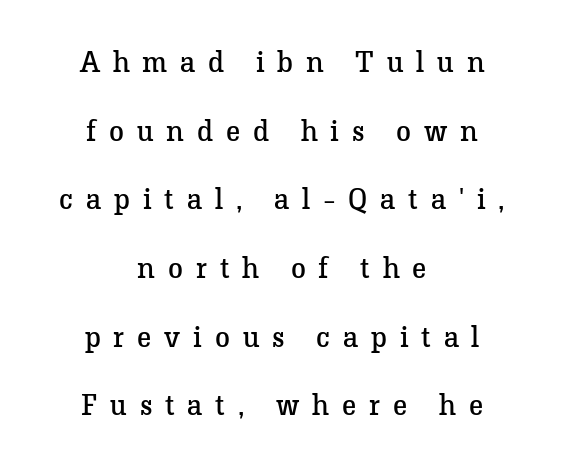
The image shows 30 px regular-weight serif type, upright; set centered, loose line spacing (2.29x), unusually wide letter spacing (+0.43 em), not underlined; low stroke contrast and a medium x-height.
